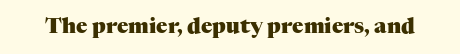
The letterforms sit shoulder to shoulder at normal distance. These lines were composed using upright roman letters. Check the space under the baseline: it is left empty. The sample has been set heavy, in full bold.
